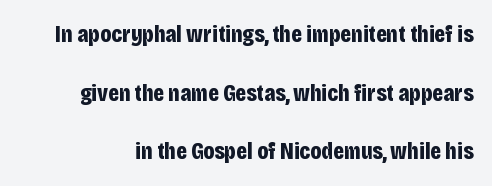
{"italic": "no", "bold": "yes", "underline": "no", "line_spacing": "loose", "line_spacing_ratio": 2.44, "letter_spacing": "normal", "letter_spacing_em": 0.0, "glyph_px": 24}
